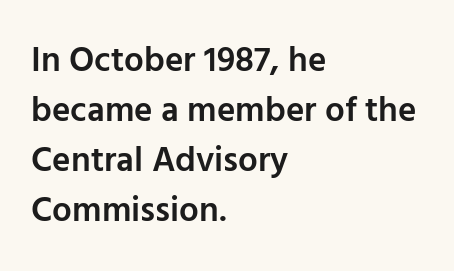
The space between consecutive lines is moderate. What stands out about the letter spacing? Nothing — it is the standard amount. Posture: upright roman. A typesetter would label this face a sans.
